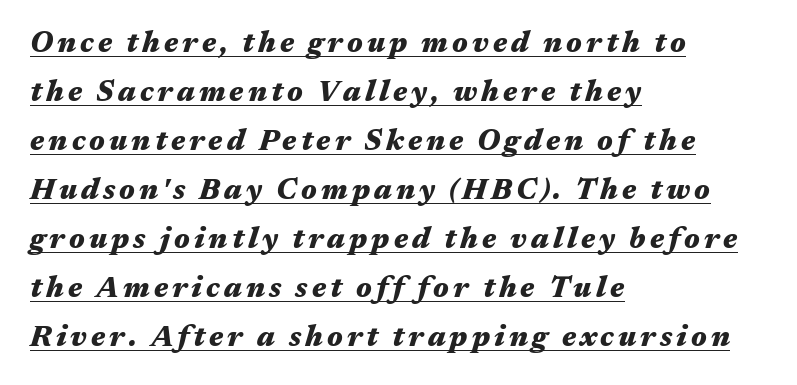
The image shows 29 px heavy, wide type, italic (leaning right); set left-aligned, normal line spacing (1.69x), underlined; medium stroke contrast and a medium x-height.
